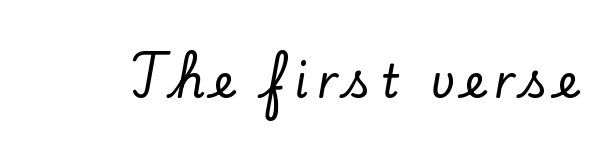
Q: Is the text italic (slanted)? A: Yes.
Q: Is the typeface a serif or a sans-serif typeface? A: Serif.
Q: Is the text underlined? A: No.
Q: Width (condensed, normal, or wide)? A: Normal.
Q: Stroke contrast? A: Low.
Q: x-height? A: Small.
Q: Monospaced? A: No.
